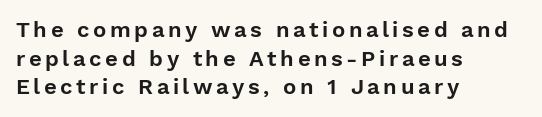
{"italic": "no", "underline": "no", "align": "left", "line_spacing": "normal", "line_spacing_ratio": 1.3, "glyph_px": 22}
